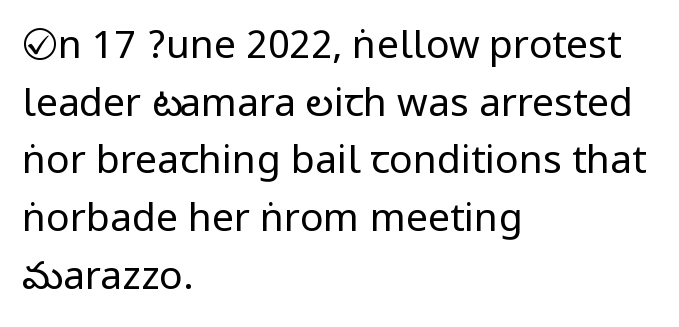
The image shows 39 px regular-weight, condensed sans-serif type, upright; set left-aligned, normal line spacing (1.48x), normal letter spacing, not underlined; low stroke contrast.
